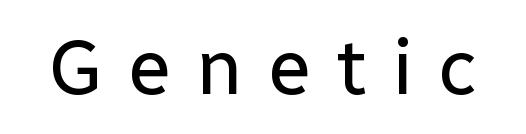
The image shows 78 px regular-weight sans-serif type, upright; set unusually wide letter spacing (+0.32 em), not underlined; low stroke contrast and a medium x-height.
